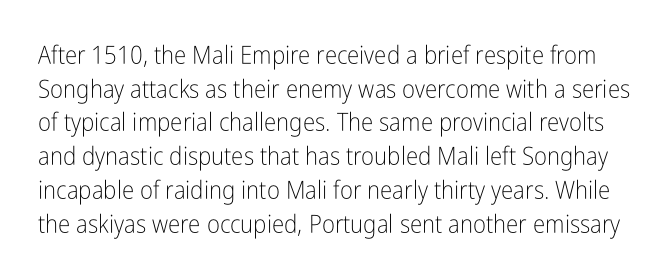
Q: Is the text bold? A: No.
Q: Is the text italic (slanted)? A: No, it is upright.
Q: Is the text underlined? A: No.
Q: Is the spacing between letters normal or unusually wide? A: Normal.
Q: Is the spacing between lines tight, normal or loose? A: Normal.
